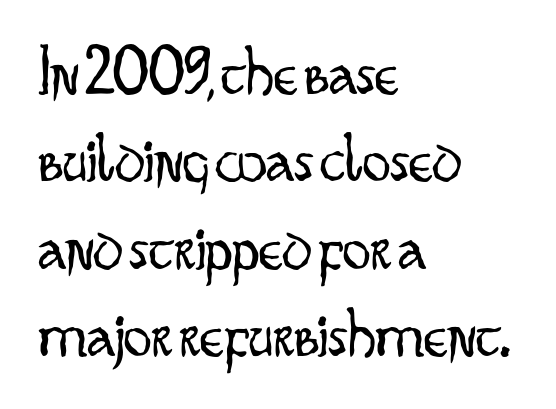
Clear beneath every line of the passage. In terms of leading, this rendering sits right in the middle. Stroke thickness stays within the range of a standard reading face or lighter. This rendering leaves character spacing at its baseline value. This sample uses a sans-serif face. The ragged edge is on the right, which tells us the setting is flush left.
